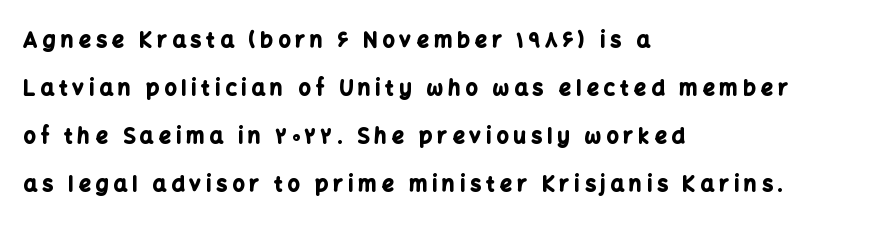
{"italic": "no", "bold": "yes", "underline": "no", "align": "left", "line_spacing": "loose", "line_spacing_ratio": 2.28, "letter_spacing": "wide", "letter_spacing_em": 0.25, "glyph_px": 21}
